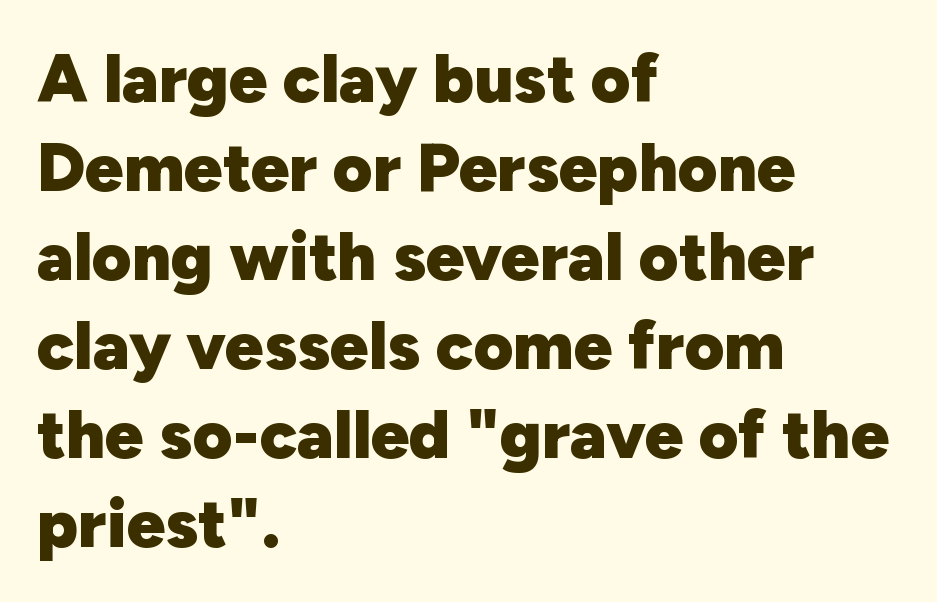
The image shows 68 px heavy sans-serif type, upright; set left-aligned, normal line spacing (1.31x), normal letter spacing, not underlined; low stroke contrast and a medium x-height.
